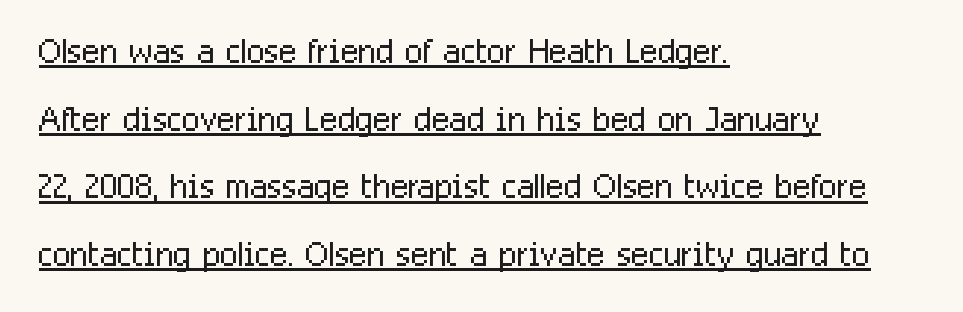
Q: Is the text bold? A: No.
Q: Is the text italic (slanted)? A: No, it is upright.
Q: Is the typeface a serif or a sans-serif typeface? A: Sans-serif.
Q: Is the text underlined? A: Yes.
Q: How is the paragraph aligned? A: Left-aligned.
Q: Is the spacing between letters normal or unusually wide? A: Normal.
Q: Is the spacing between lines tight, normal or loose? A: Normal.
Q: Width (condensed, normal, or wide)? A: Condensed.
Q: Stroke contrast? A: Low.
Q: x-height? A: Medium.
Q: Monospaced? A: No.
